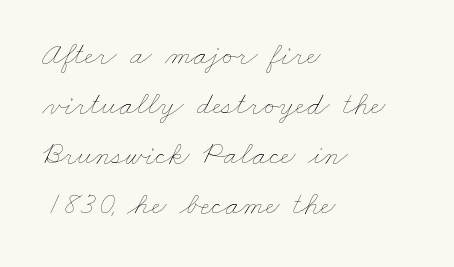
Looks like regular typesetting: each glyph gets only the width it needs. Line spacing here is normal. This rendering uses left alignment, leaving the right contour irregular. Unmarked baselines from the first word to the last. The characters are drawn with everyday or finer stroke widths. Caption: standard tracking, unaltered.
